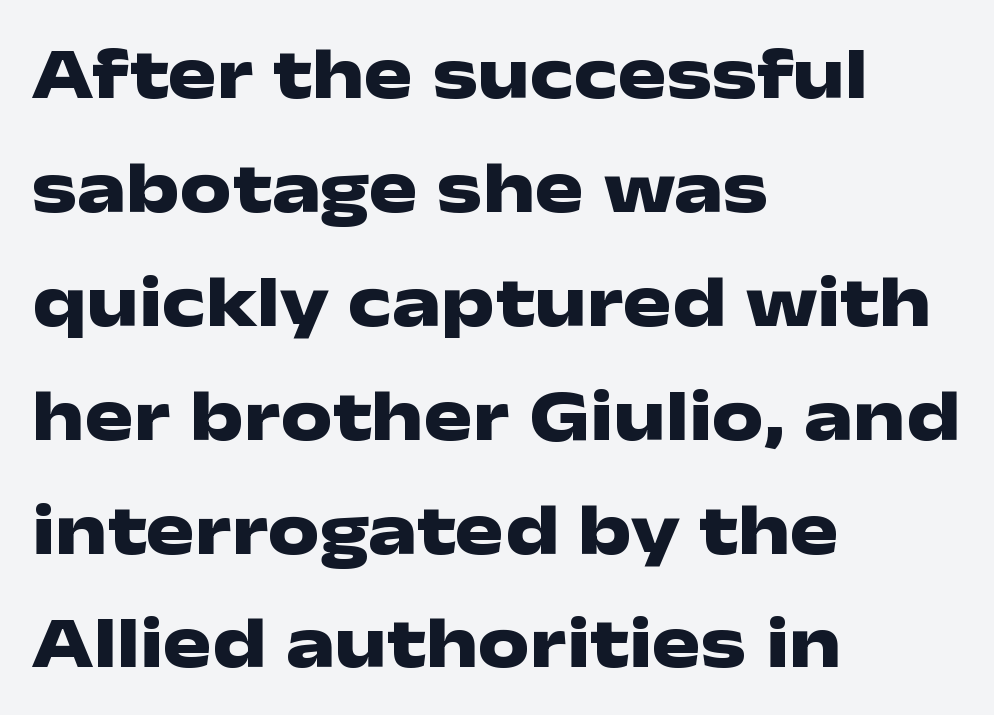
The image shows 73 px heavy, wide sans-serif type, upright; set left-aligned, normal line spacing (1.56x), normal letter spacing, not underlined; low stroke contrast and a medium x-height.
